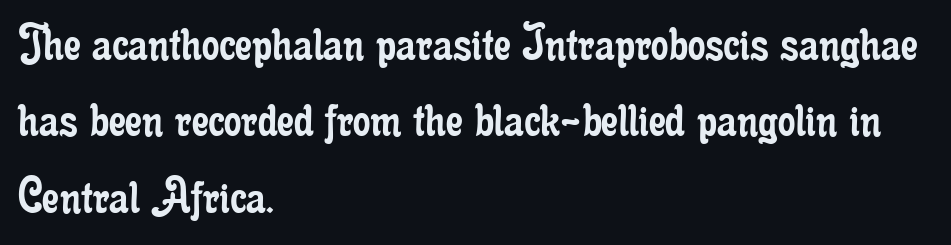
The image shows 55 px regular-weight, condensed serif type, upright; set left-aligned, normal line spacing (1.39x), normal letter spacing, not underlined; low stroke contrast and a small x-height.
